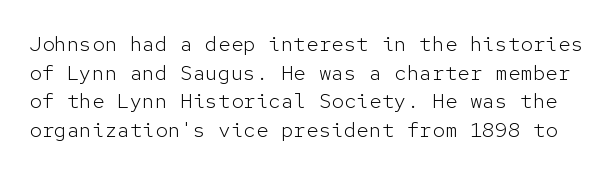
{"italic": "no", "bold": "no", "underline": "no", "line_spacing": "normal", "line_spacing_ratio": 1.36, "letter_spacing": "normal", "letter_spacing_em": 0.0, "glyph_px": 21}
